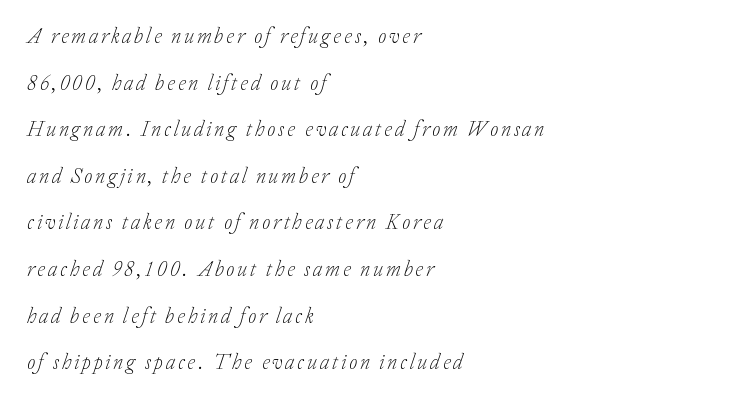
Q: Is the text bold? A: No.
Q: Is the text italic (slanted)? A: Yes, it leans right by about 20 degrees.
Q: Is the text underlined? A: No.
Q: How is the paragraph aligned? A: Left-aligned.
Q: Is the spacing between lines tight, normal or loose? A: Loose.
